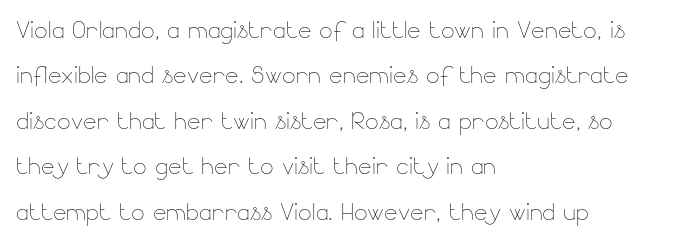
The image shows 32 px thin type, upright; set left-aligned, normal line spacing (1.42x), normal letter spacing, not underlined; low stroke contrast and a small x-height.
